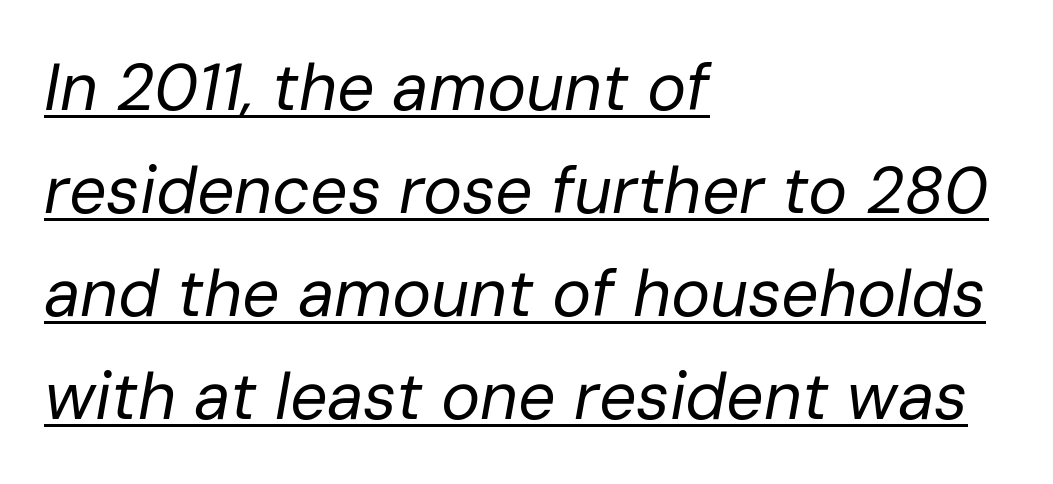
{"italic": "yes", "lean": "right", "slant_degrees": 10, "bold": "no", "weight": "regular", "width": "normal", "stroke_contrast": "low", "x_height": "medium", "monospaced": "no", "underline": "yes", "align": "left", "line_spacing": "normal", "line_spacing_ratio": 1.56, "letter_spacing": "normal", "letter_spacing_em": 0.0, "glyph_px": 66}
